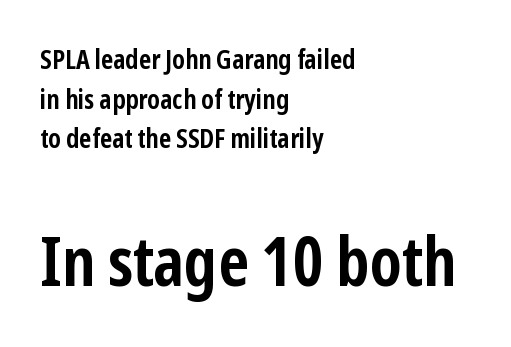
The image shows 68 px semibold, condensed sans-serif type, upright; set left-aligned, normal line spacing (1.47x), normal letter spacing, not underlined; the second (bottom) block is 2.52x larger; low stroke contrast and a medium x-height.
